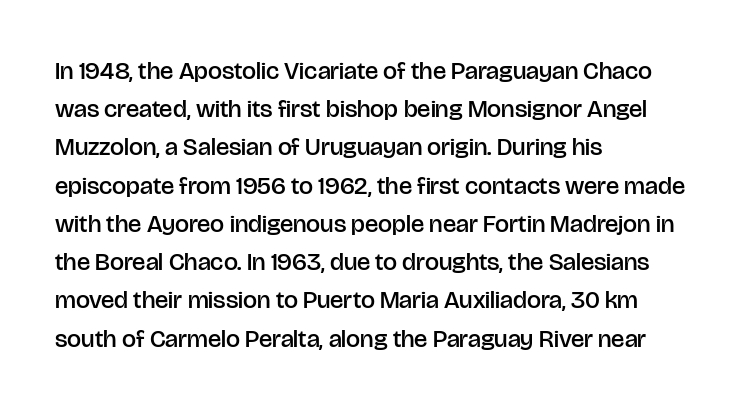
{"italic": "no", "bold": "semi", "underline": "no", "align": "left", "line_spacing": "normal", "line_spacing_ratio": 1.53, "letter_spacing": "normal", "letter_spacing_em": 0.0, "glyph_px": 25}
